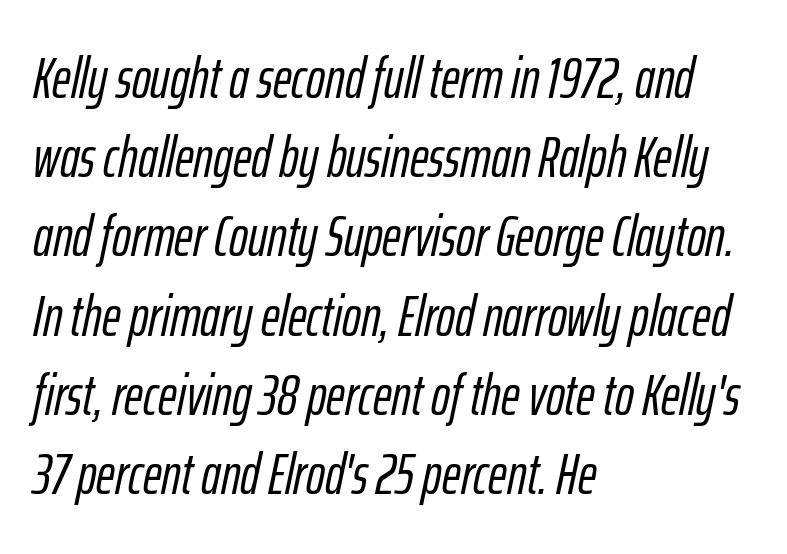
Words appear dense and cohesive because spacing is normal. Regarding leading, the lines here are spaced in the standard way. Line beginnings align vertically; line endings do not. There's an unmistakable incline to the writing here. The rendering uses natural spacing where letterforms have individual widths.
